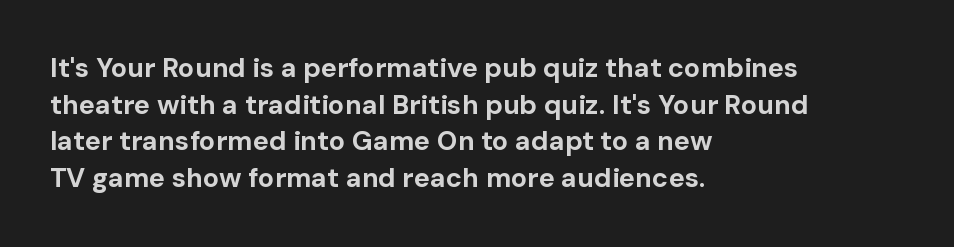
Casual observation: everything's shoved over to the left. Look at the tracking — it's just the regular setting, nothing added. The rendering uses a moderate line-height, typical for paragraphs. Decoration check: the copy has no underline. The face used here has the dense, thick strokes of a bold. The typography opts for an upright posture over an oblique one.
